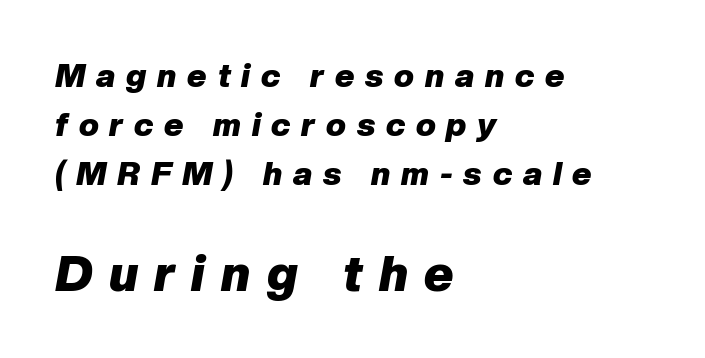
Proportional: the letters do not fall into vertical columns. Notice how thick the strokes are: this is what a full bold looks like. The tracking reads as deliberately expanded to a designer's eye. Leading matches the norm, producing a regular column. The gap between lines stays unmarked. The rag falls on the right side of this text block.
